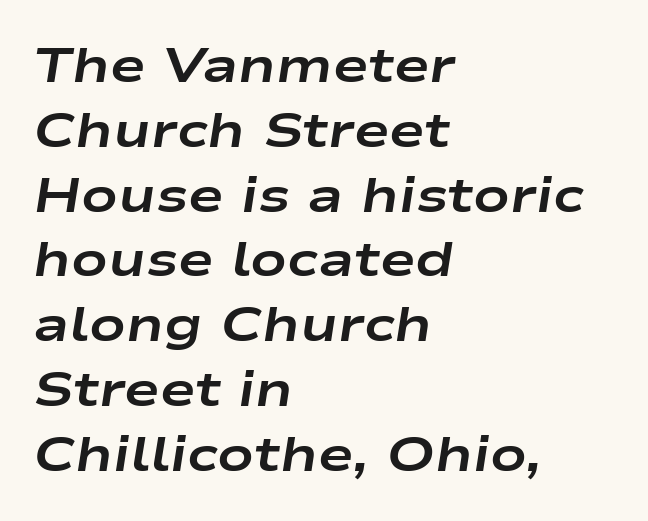
Q: Is the text bold? A: Yes.
Q: Is the text italic (slanted)? A: Yes, it leans right by about 9 degrees.
Q: Is the text underlined? A: No.
Q: How is the paragraph aligned? A: Left-aligned.
Q: Is the spacing between letters normal or unusually wide? A: Normal.
Q: Is the spacing between lines tight, normal or loose? A: Normal.
Q: Width (condensed, normal, or wide)? A: Wide.
Q: Stroke contrast? A: Low.
Q: x-height? A: Medium.
Q: Monospaced? A: No.
